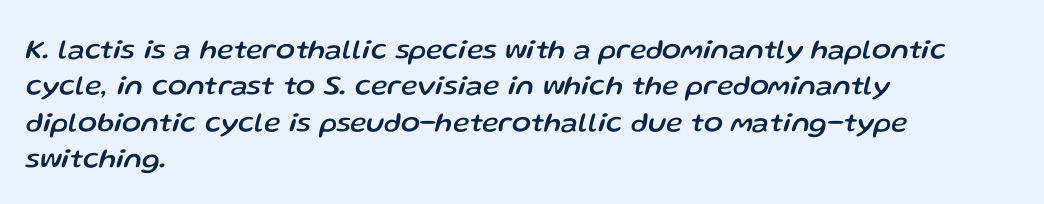
Q: Is the text italic (slanted)? A: Yes, it leans right by about 13 degrees.
Q: Is the text underlined? A: No.
Q: How is the paragraph aligned? A: Left-aligned.
Q: Is the spacing between letters normal or unusually wide? A: Normal.
Q: Is the spacing between lines tight, normal or loose? A: Normal.
Q: Width (condensed, normal, or wide)? A: Normal.
Q: Stroke contrast? A: Low.
Q: x-height? A: Medium.
Q: Monospaced? A: No.
